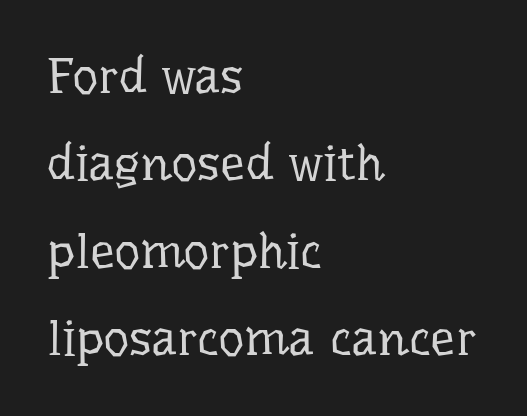
Q: Is the text bold? A: No.
Q: Is the text italic (slanted)? A: No, it is upright.
Q: Is the typeface a serif or a sans-serif typeface? A: Serif.
Q: Is the text underlined? A: No.
Q: How is the paragraph aligned? A: Left-aligned.
Q: Is the spacing between letters normal or unusually wide? A: Normal.
Q: Width (condensed, normal, or wide)? A: Normal.
Q: Stroke contrast? A: Low.
Q: x-height? A: Medium.
Q: Monospaced? A: No.
